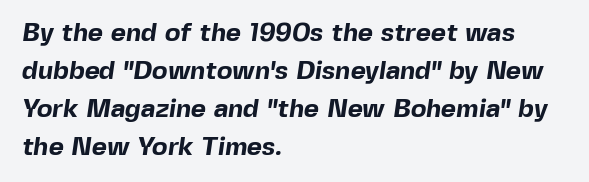
Notice how descenders clear the ascenders below comfortably — that's standard leading. Bold? Absolutely — the strokes are thick and heavy. The paragraph shown leans on its left margin. The words here are not underlined.
